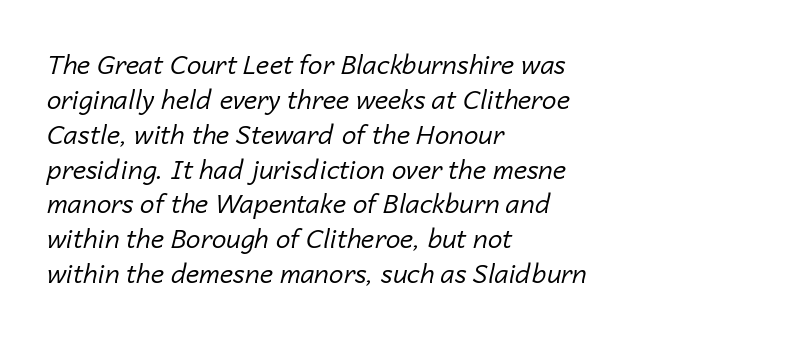
{"italic": "yes", "lean": "right", "slant_degrees": 14, "bold": "no", "underline": "no", "align": "left", "line_spacing": "normal", "line_spacing_ratio": 1.34, "letter_spacing": "normal", "letter_spacing_em": 0.0, "glyph_px": 26}
